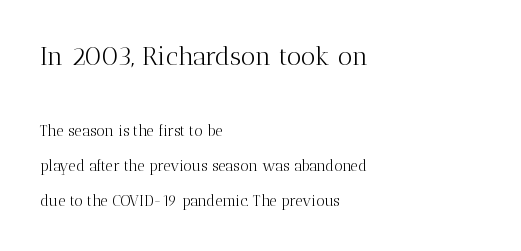
{"italic": "no", "bold": "no", "underline": "no", "align": "left", "line_spacing": "loose", "line_spacing_ratio": 2.33, "letter_spacing": "normal", "letter_spacing_em": 0.0, "larger_block": "first", "size_ratio": 1.73, "glyph_px": 26}
